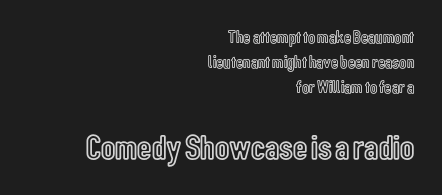
Q: Is the text italic (slanted)? A: No, it is upright.
Q: Is the text underlined? A: No.
Q: How is the paragraph aligned? A: Right-aligned.
Q: Is the spacing between letters normal or unusually wide? A: Normal.
Q: Is the spacing between lines tight, normal or loose? A: Normal.
Q: Which block of text is set in a larger size, the first (top) or the second (bottom)? A: The second (bottom) one.
Q: Width (condensed, normal, or wide)? A: Condensed.
Q: x-height? A: Medium.
Q: Monospaced? A: No.
